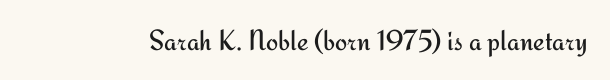
Q: Is the text bold? A: No.
Q: Is the text italic (slanted)? A: No, it is upright.
Q: Is the typeface a serif or a sans-serif typeface? A: Sans-serif.
Q: Is the text underlined? A: No.
Q: Is the spacing between letters normal or unusually wide? A: Normal.
Q: Width (condensed, normal, or wide)? A: Normal.
Q: Stroke contrast? A: Medium.
Q: x-height? A: Small.
Q: Monospaced? A: No.
